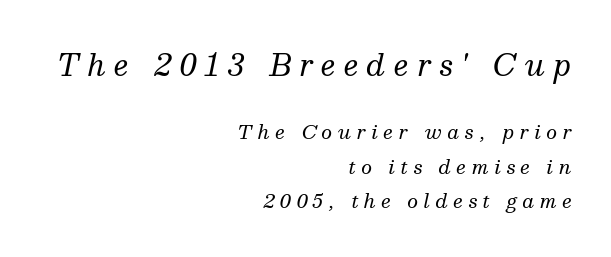
{"serif": "yes", "italic": "yes", "lean": "right", "slant_degrees": 13, "bold": "no", "weight": "regular", "width": "normal", "stroke_contrast": "medium", "x_height": "medium", "monospaced": "no", "underline": "no", "align": "right", "line_spacing_ratio": 1.82, "letter_spacing": "wide", "letter_spacing_em": 0.29, "larger_block": "first", "size_ratio": 1.53, "glyph_px": 29}
